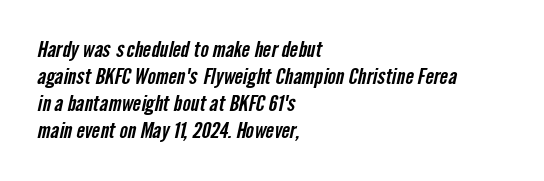
{"underline": "no", "align": "left", "line_spacing_ratio": 1.23, "letter_spacing": "normal", "letter_spacing_em": 0.0, "glyph_px": 22}
